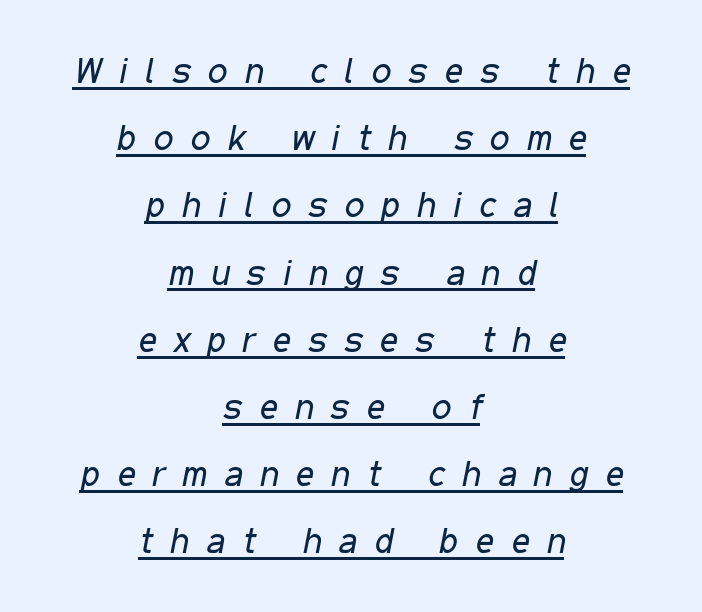
The image shows 35 px regular-weight, condensed type, italic (leaning right); set centered, loose line spacing (1.92x), unusually wide letter spacing (+0.5 em), underlined; low stroke contrast and a medium x-height.
